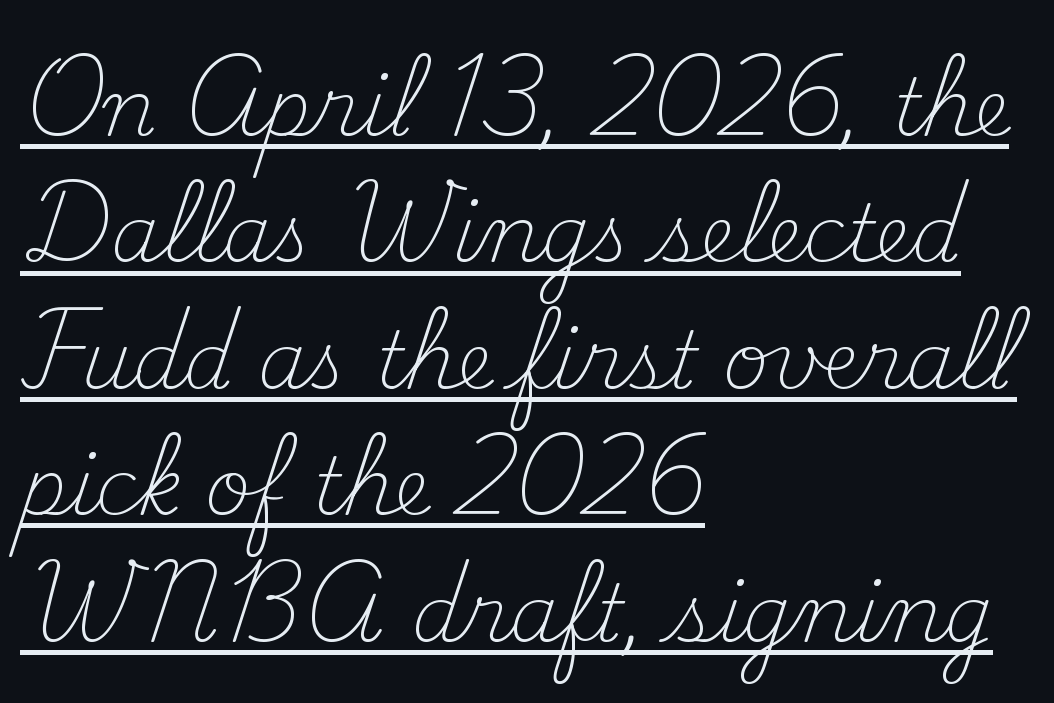
{"serif": "yes", "bold": "no", "weight": "light", "width": "normal", "stroke_contrast": "medium", "x_height": "small", "monospaced": "no", "underline": "yes", "align": "left", "line_spacing": "normal", "line_spacing_ratio": 1.6, "letter_spacing": "normal", "letter_spacing_em": 0.0, "glyph_px": 79}
